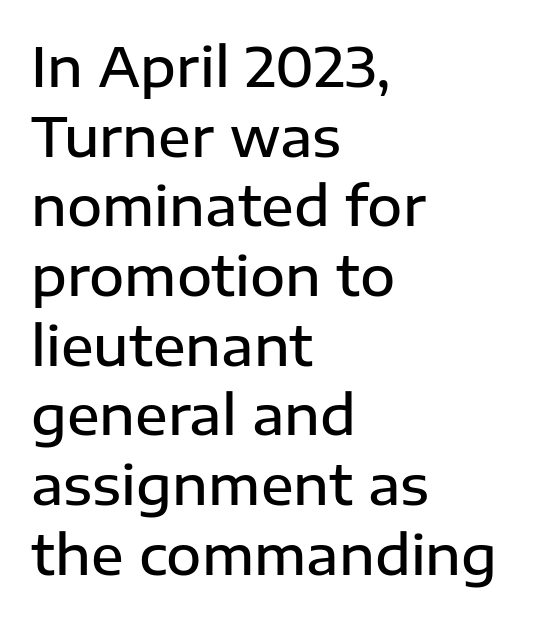
Q: Is the text bold? A: Semi-bold.
Q: Is the text italic (slanted)? A: No, it is upright.
Q: Is the typeface a serif or a sans-serif typeface? A: Sans-serif.
Q: Is the text underlined? A: No.
Q: How is the paragraph aligned? A: Left-aligned.
Q: Is the spacing between letters normal or unusually wide? A: Normal.
Q: Is the spacing between lines tight, normal or loose? A: Normal.
Q: Width (condensed, normal, or wide)? A: Normal.
Q: Stroke contrast? A: Low.
Q: x-height? A: Medium.
Q: Monospaced? A: No.
